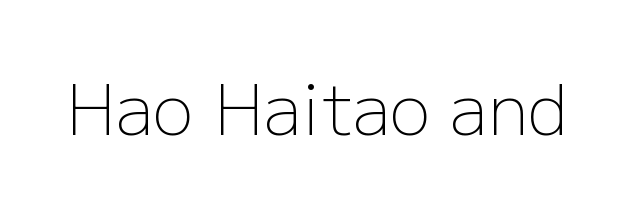
{"serif": "no", "italic": "no", "bold": "no", "weight": "light", "width": "normal", "stroke_contrast": "low", "x_height": "medium", "monospaced": "no", "underline": "no", "letter_spacing": "normal", "letter_spacing_em": 0.0, "glyph_px": 69}
